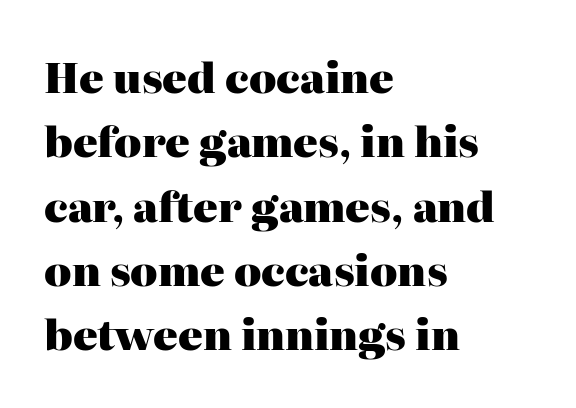
{"serif": "yes", "italic": "no", "bold": "yes", "weight": "heavy", "width": "normal", "stroke_contrast": "high", "x_height": "medium", "monospaced": "no", "underline": "no", "align": "left", "line_spacing": "normal", "line_spacing_ratio": 1.57, "letter_spacing": "normal", "letter_spacing_em": 0.0, "glyph_px": 41}
